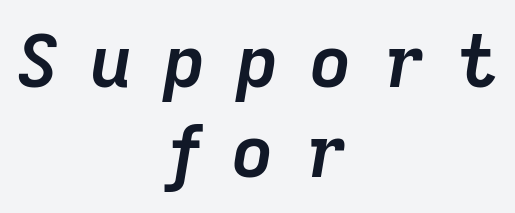
The image shows 72 px semibold type, italic (leaning right); set centered, normal line spacing (1.25x), unusually wide letter spacing (+0.44 em), not underlined; low stroke contrast and a medium x-height.
